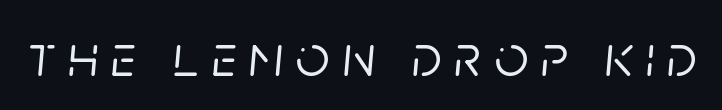
There is plenty of visible air inserted between adjacent glyphs. Beneath every word, the page is bare. The font's italic variant was chosen for this text. Each letter keeps its own natural width here, so spacing adapts to shape.
